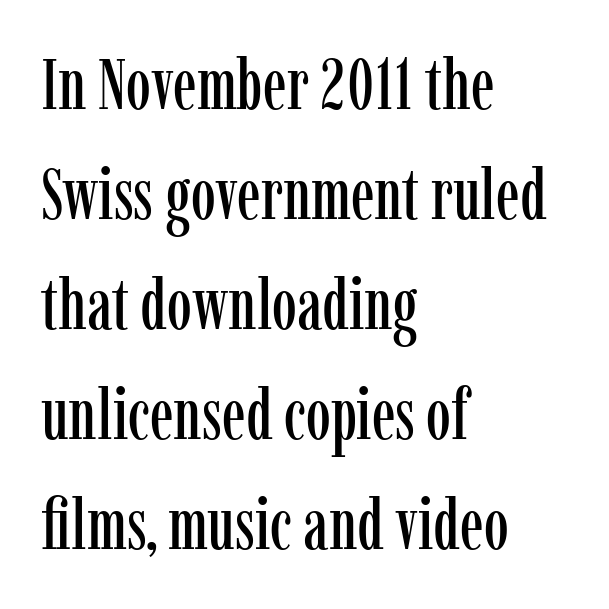
The image shows 71 px condensed serif type, upright; set left-aligned, normal line spacing (1.55x), normal letter spacing, not underlined; low stroke contrast and a medium x-height.
